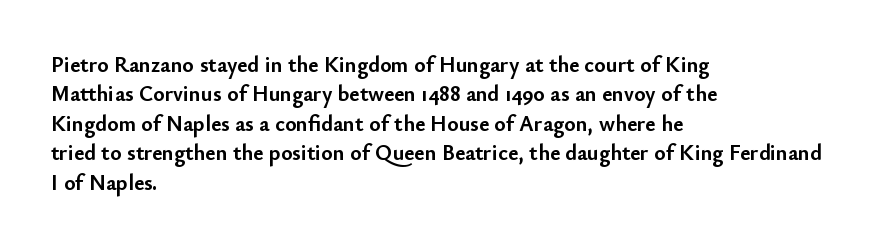
{"italic": "no", "bold": "yes", "underline": "no", "align": "left", "line_spacing": "normal", "line_spacing_ratio": 1.34, "letter_spacing": "normal", "letter_spacing_em": 0.0, "glyph_px": 22}
